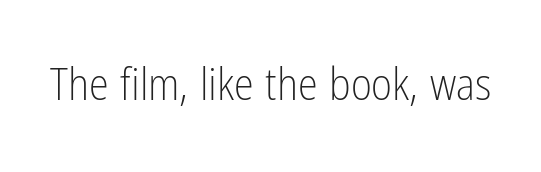
The image shows 45 px light, condensed sans-serif type, upright; set normal letter spacing, not underlined; low stroke contrast and a medium x-height.
